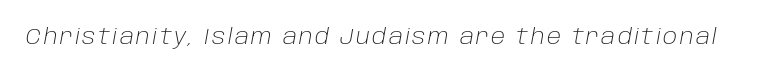
The image shows 22 px text type, italic (leaning right); set not underlined.
